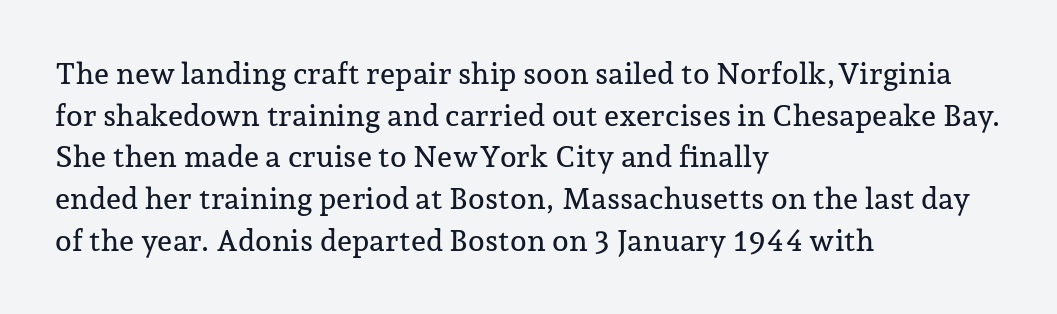
The leading is moderate, giving the passage an even texture. Ordinary non-slanted type is in use. Has an underline been added? It has not. Left-aligned paragraph, ragged on the right.
